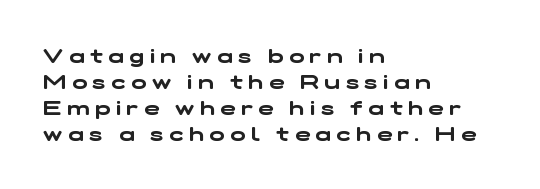
{"underline": "no", "align": "left", "line_spacing": "normal", "line_spacing_ratio": 1.3, "letter_spacing": "wide", "letter_spacing_em": 0.29, "glyph_px": 20}
